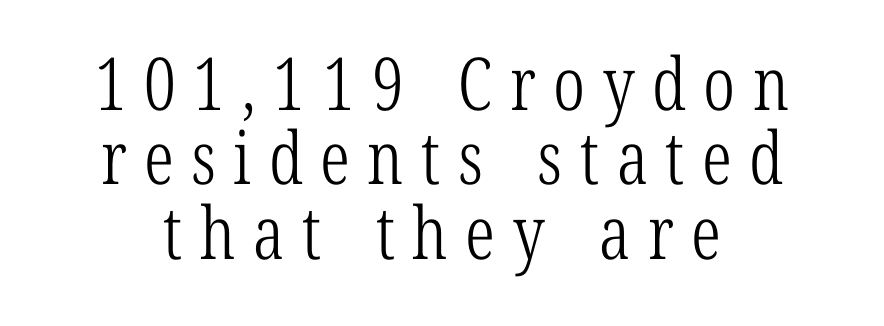
Q: Is the text bold? A: No.
Q: Is the text italic (slanted)? A: No, it is upright.
Q: Is the typeface a serif or a sans-serif typeface? A: Serif.
Q: Is the text underlined? A: No.
Q: How is the paragraph aligned? A: Centered.
Q: Is the spacing between letters normal or unusually wide? A: Unusually wide.
Q: Is the spacing between lines tight, normal or loose? A: Tight.
Q: Width (condensed, normal, or wide)? A: Condensed.
Q: Stroke contrast? A: Low.
Q: x-height? A: Medium.
Q: Monospaced? A: No.
